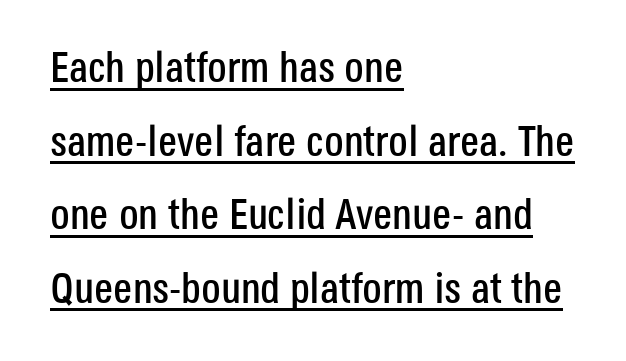
Q: Is the text italic (slanted)? A: No, it is upright.
Q: Is the typeface a serif or a sans-serif typeface? A: Sans-serif.
Q: Is the text underlined? A: Yes.
Q: How is the paragraph aligned? A: Left-aligned.
Q: Is the spacing between letters normal or unusually wide? A: Normal.
Q: Width (condensed, normal, or wide)? A: Condensed.
Q: Stroke contrast? A: Low.
Q: x-height? A: Large.
Q: Monospaced? A: No.
